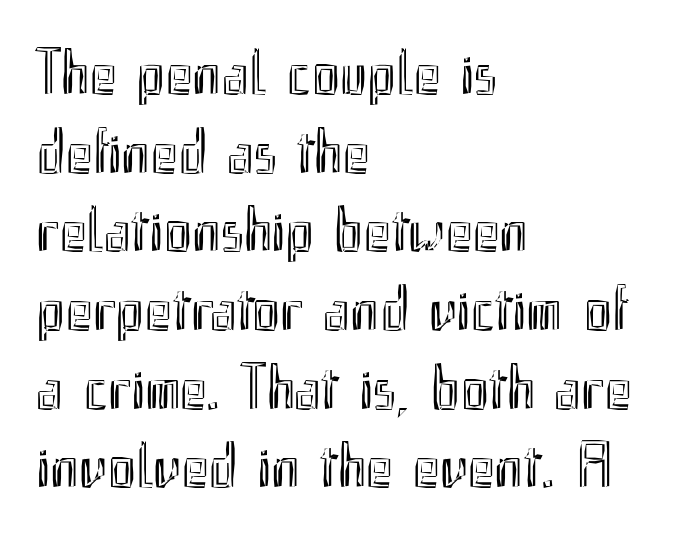
The lettering stays uniformly vertical, giving the passage a roman look. The face used here is proportionally spaced, like ordinary book or web type. Visually the block forms a straight wall on the left and a jagged coastline on the right. The letterforms sit shoulder to shoulder at normal distance. Underline: absent.
